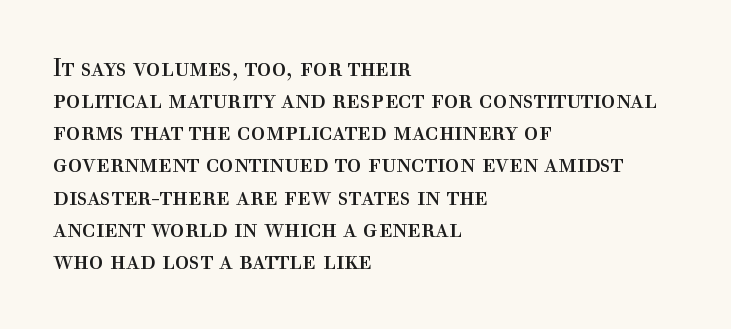
The strip under each line holds only bare page. You could call the tracking neutral — neither tight nor loose. Where is the straight margin? On the left. Upright lettering throughout. The weight tops out at a normal text grade.
